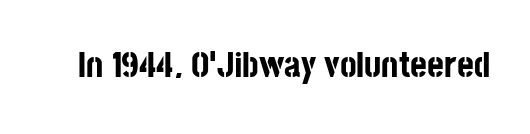
Q: Is the text bold? A: Yes.
Q: Is the text italic (slanted)? A: No, it is upright.
Q: Is the typeface a serif or a sans-serif typeface? A: Sans-serif.
Q: Is the text underlined? A: No.
Q: Is the spacing between letters normal or unusually wide? A: Normal.
Q: Width (condensed, normal, or wide)? A: Condensed.
Q: Stroke contrast? A: Low.
Q: x-height? A: Large.
Q: Monospaced? A: No.
